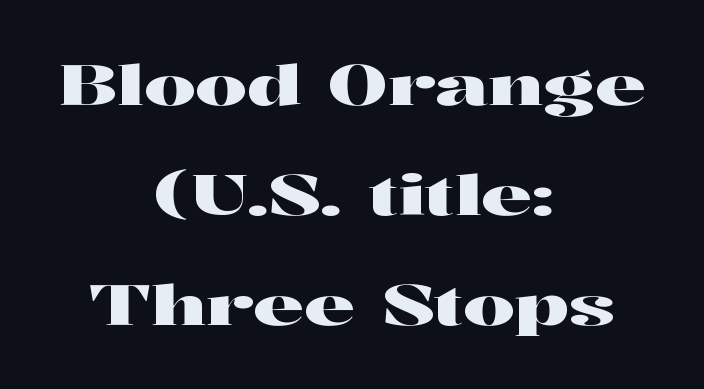
The image shows 57 px wide serif type, upright; set centered, loose line spacing (1.93x), normal letter spacing, not underlined; high stroke contrast and a medium x-height.
